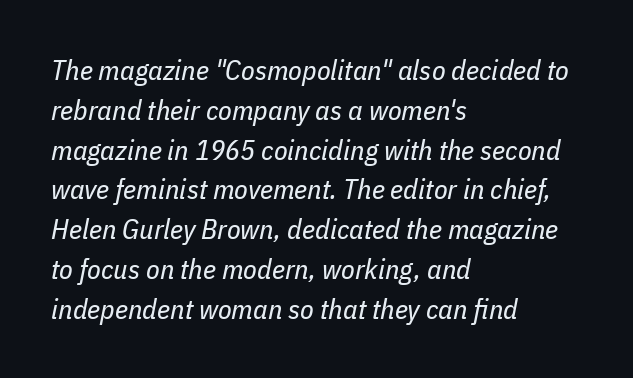
The image shows 28 px regular-weight, condensed type, italic (leaning right); set left-aligned, normal line spacing (1.42x), normal letter spacing, not underlined; low stroke contrast and a medium x-height.
